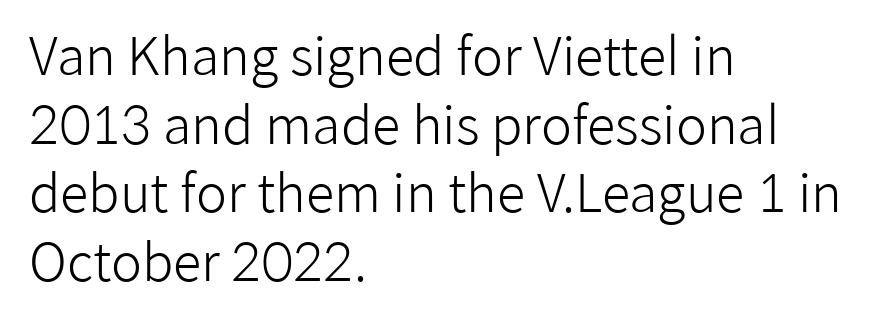
The letters stand upright; this is a roman face. The text was rendered using a sans face with plain stroke endings. The glyphs are unaccompanied by any horizontal stroke below them. Compared with a typical body face, this is equally light or lighter still.
